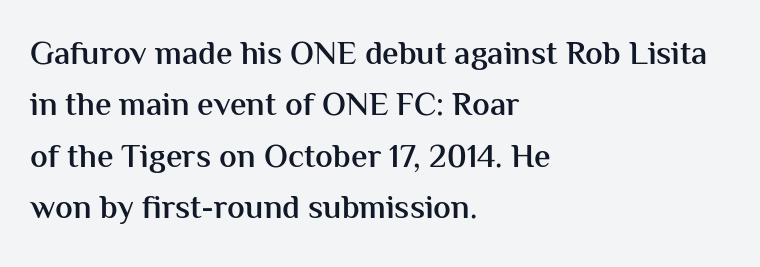
Q: Is the text bold? A: Semi-bold.
Q: Is the text italic (slanted)? A: No, it is upright.
Q: Is the typeface a serif or a sans-serif typeface? A: Sans-serif.
Q: Is the text underlined? A: No.
Q: How is the paragraph aligned? A: Left-aligned.
Q: Is the spacing between letters normal or unusually wide? A: Normal.
Q: Is the spacing between lines tight, normal or loose? A: Normal.
Q: Width (condensed, normal, or wide)? A: Normal.
Q: Stroke contrast? A: Medium.
Q: x-height? A: Medium.
Q: Monospaced? A: No.
